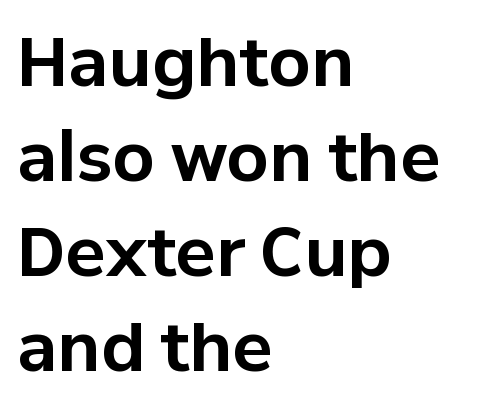
The image shows 67 px bold sans-serif type, upright; set left-aligned, normal line spacing (1.42x), normal letter spacing, not underlined; low stroke contrast and a medium x-height.
